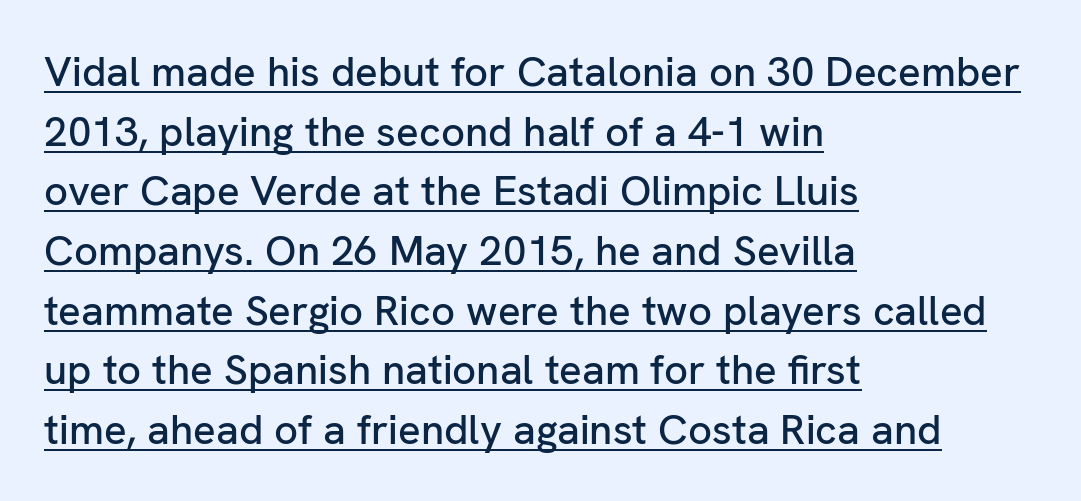
{"serif": "no", "italic": "no", "width": "normal", "stroke_contrast": "low", "x_height": "medium", "monospaced": "no", "underline": "yes", "align": "left", "line_spacing": "normal", "line_spacing_ratio": 1.42, "letter_spacing": "normal", "letter_spacing_em": 0.0, "glyph_px": 42}
